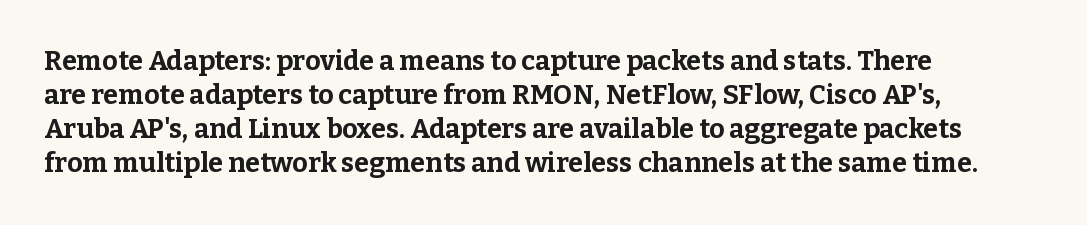
{"italic": "no", "bold": "yes", "underline": "no", "align": "left", "line_spacing": "normal", "line_spacing_ratio": 1.26, "letter_spacing": "normal", "letter_spacing_em": 0.0, "glyph_px": 27}
